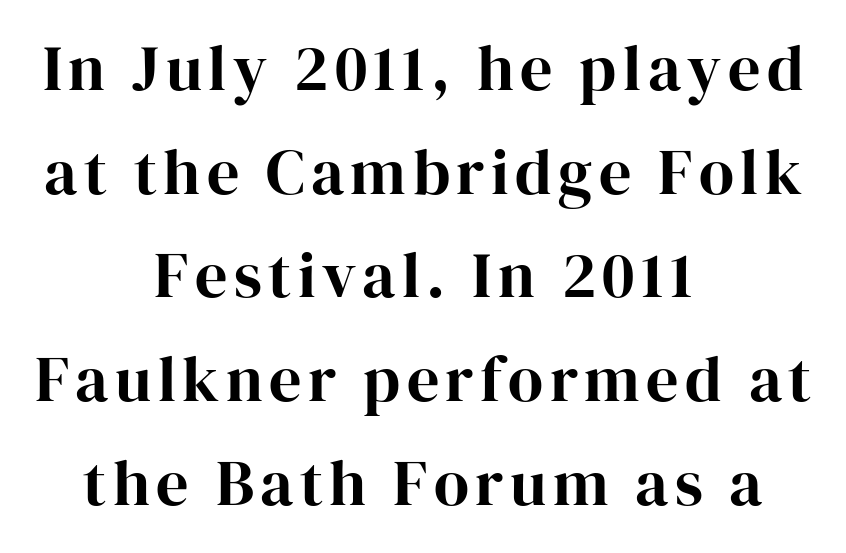
{"serif": "yes", "italic": "no", "width": "normal", "stroke_contrast": "high", "x_height": "medium", "monospaced": "no", "underline": "no", "align": "center", "line_spacing": "normal", "line_spacing_ratio": 1.62, "glyph_px": 64}
